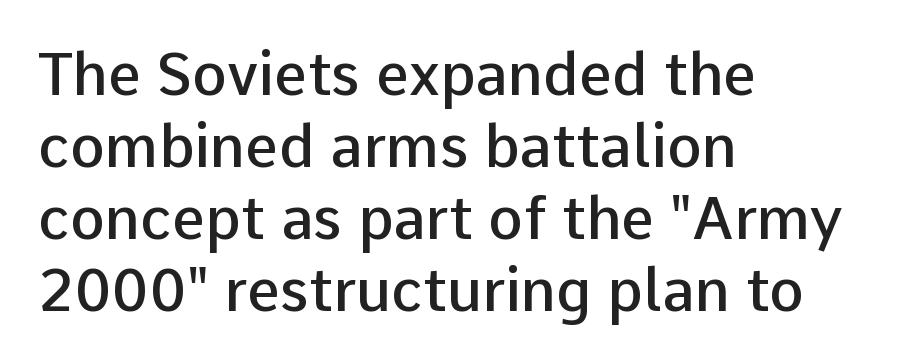
No extra tracking has been applied to these lines. Casual observation: everything's shoved over to the left. Type style note: lacks serifs. As a designer I'd log this as weight 600, semibold. These lines are rendered in a variable-pitch font. The font's upright variant was chosen for this text.
